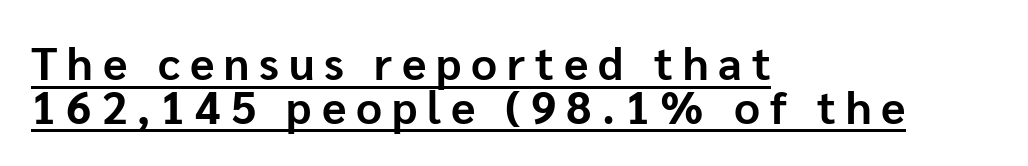
Is the type bold? Yes — the strokes are clearly thick and heavy. Somebody hit Ctrl+U on this one — the words are underlined. The designer dialed line spacing down below the default. Observe the wide spacing: letters keep a clear distance from each other.
